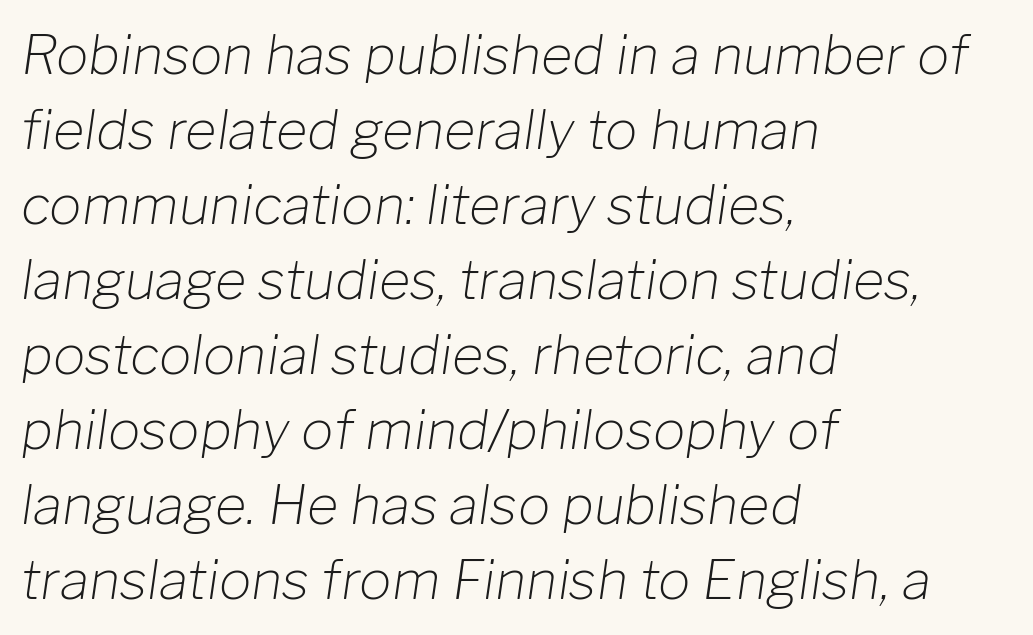
The image shows 54 px light type, italic (leaning right); set left-aligned, normal line spacing (1.39x), normal letter spacing, not underlined; low stroke contrast and a medium x-height.
